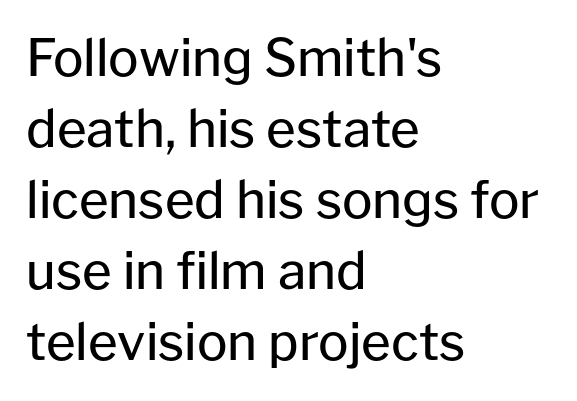
The image shows 51 px regular-weight sans-serif type, upright; set left-aligned, normal line spacing (1.39x), normal letter spacing, not underlined; low stroke contrast and a medium x-height.
